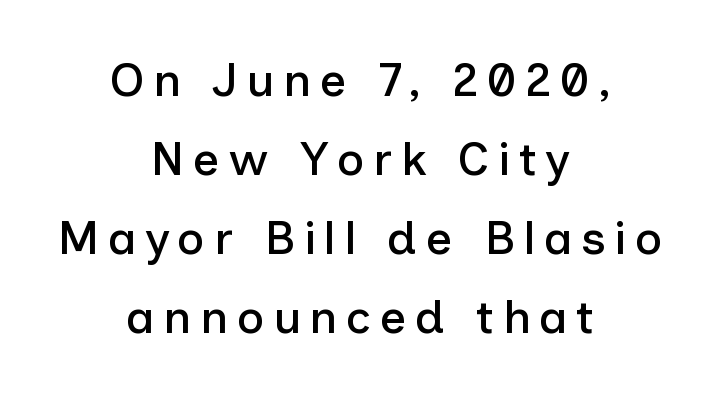
The letters stand upright; this is a roman face. A typesetter would call this proportional, since set widths differ per character. How would I describe the line gaps? Plain and ordinary. The typeface chosen for these lines omits serifs. Line starts and ends both wander, symmetrically.
